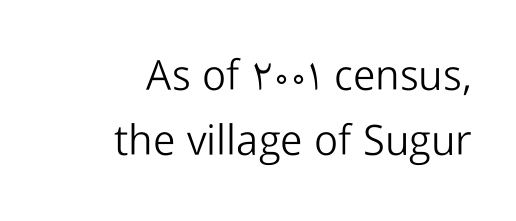
The image shows 42 px light sans-serif type, upright; set right-aligned, normal line spacing (1.55x), normal letter spacing, not underlined; low stroke contrast and a medium x-height.
